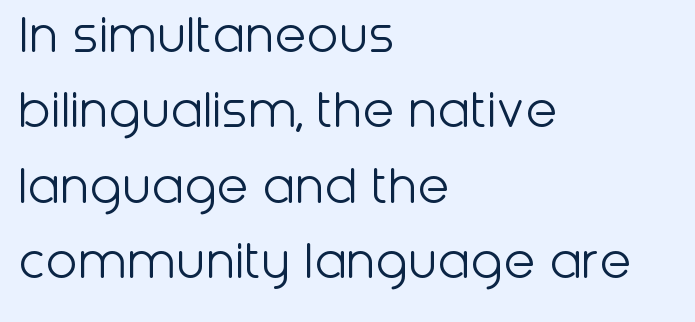
Just letters on the line, the space beneath them empty. The lines are quadded left. The typesetting does not lean heavy: it is not bold. It's the straight-up-and-down kind of type.
